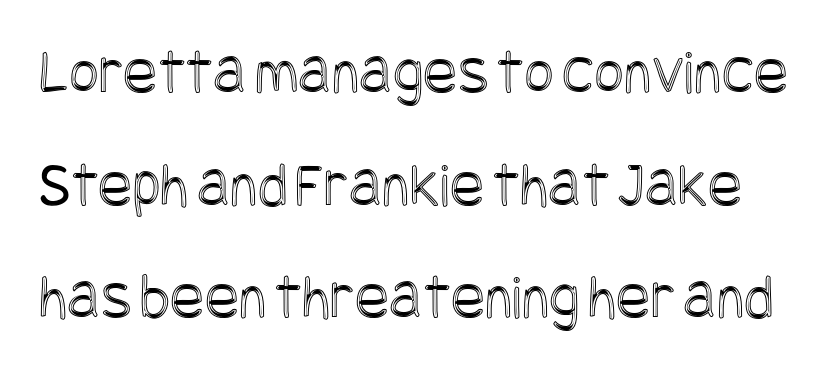
{"italic": "no", "width": "condensed", "x_height": "large", "underline": "no", "line_spacing_ratio": 1.76, "letter_spacing": "normal", "letter_spacing_em": 0.0, "glyph_px": 64}
